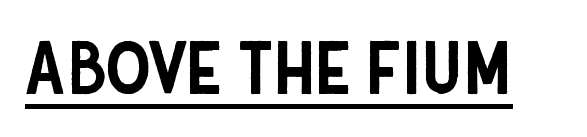
The image shows 72 px condensed sans-serif type, upright; set normal letter spacing, underlined; low stroke contrast and a large x-height.
